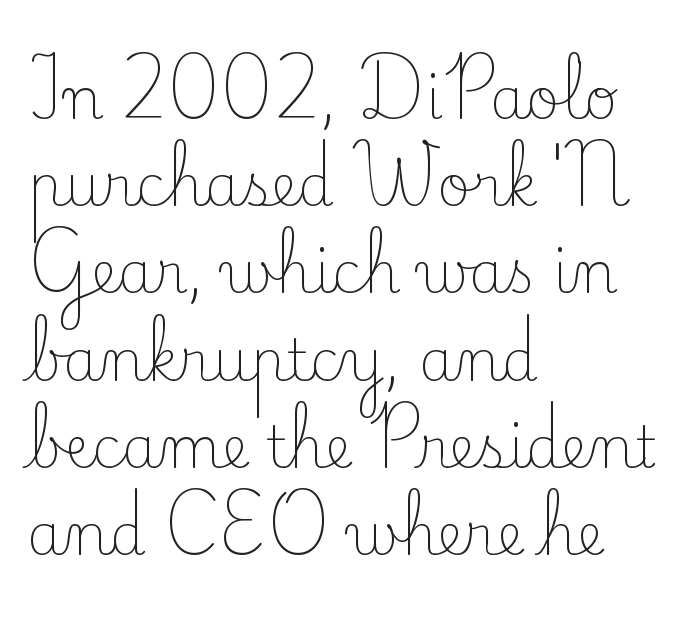
The image shows 57 px light serif type, upright; set left-aligned, normal line spacing (1.53x), normal letter spacing, not underlined; low stroke contrast and a small x-height.
